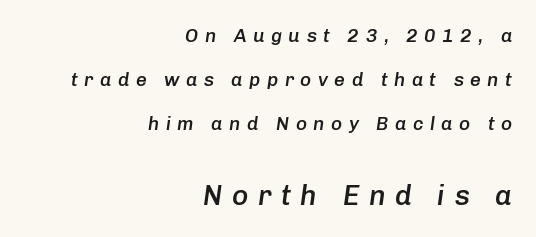
Line spacing here is loose. A typesetter would mark this as italic. The setting favours the right margin, as signatures and pull-quotes sometimes do. Any mark beneath the type? The region is blank.
